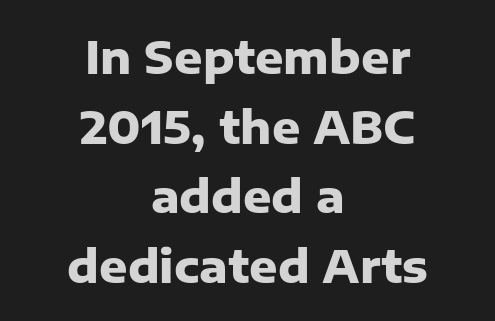
Q: Is the text bold? A: Yes.
Q: Is the text italic (slanted)? A: No, it is upright.
Q: Is the typeface a serif or a sans-serif typeface? A: Sans-serif.
Q: Is the text underlined? A: No.
Q: How is the paragraph aligned? A: Centered.
Q: Is the spacing between letters normal or unusually wide? A: Normal.
Q: Is the spacing between lines tight, normal or loose? A: Normal.
Q: Width (condensed, normal, or wide)? A: Normal.
Q: Stroke contrast? A: Low.
Q: x-height? A: Medium.
Q: Monospaced? A: No.
